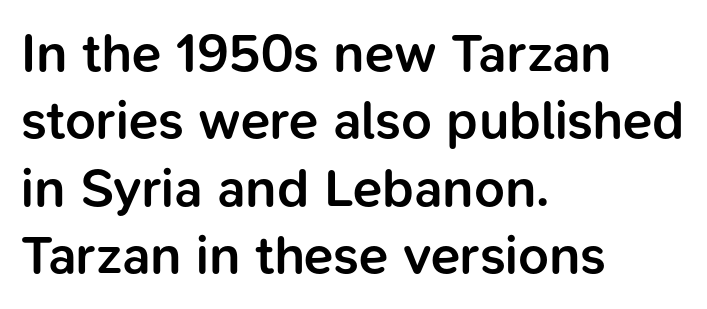
The image shows 54 px semibold sans-serif type, upright; set left-aligned, normal line spacing (1.25x), normal letter spacing, not underlined; low stroke contrast and a medium x-height.
